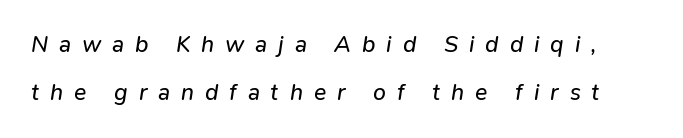
Q: Is the text bold? A: No.
Q: Is the text italic (slanted)? A: Yes, it leans right by about 9 degrees.
Q: Is the text underlined? A: No.
Q: Is the spacing between letters normal or unusually wide? A: Unusually wide.
Q: Is the spacing between lines tight, normal or loose? A: Loose.
